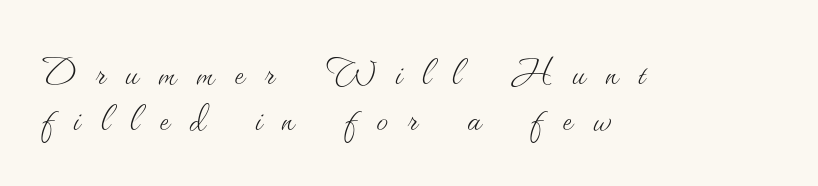
The letters advance in unequal steps, a hallmark of proportional type. The typeface has the unassuming heft of standard copy or less. Leading is clearly below the norm, producing a dense column.
